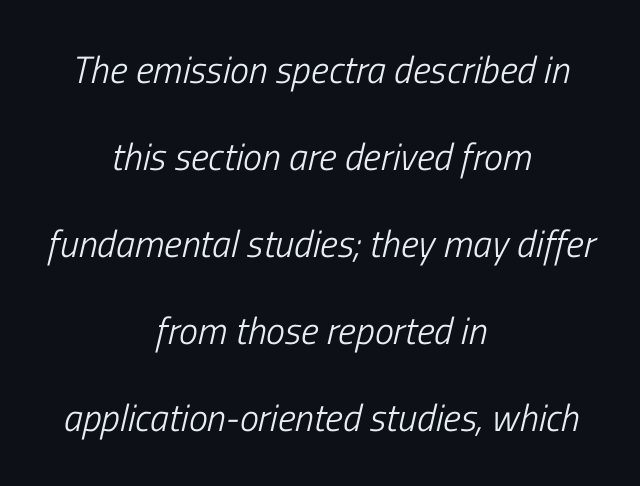
{"italic": "yes", "lean": "right", "slant_degrees": 13, "bold": "no", "weight": "light", "width": "condensed", "stroke_contrast": "low", "x_height": "medium", "monospaced": "no", "underline": "no", "align": "center", "line_spacing": "loose", "line_spacing_ratio": 2.29, "letter_spacing": "normal", "letter_spacing_em": 0.0, "glyph_px": 38}
